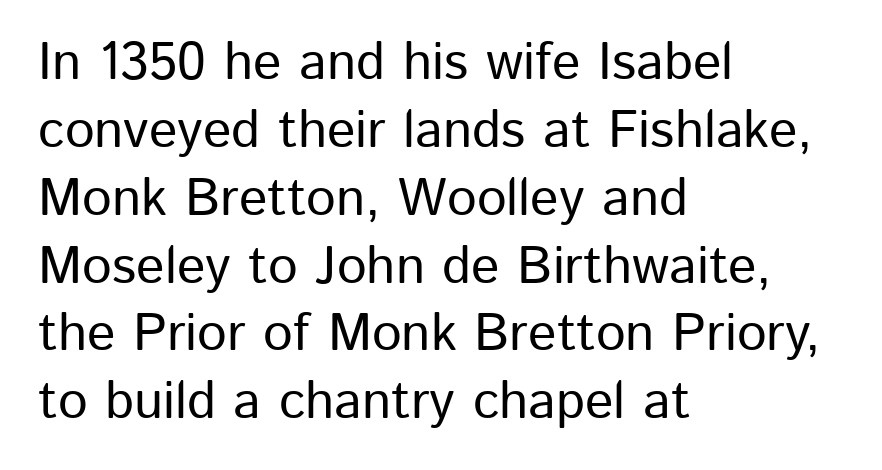
Q: Is the text italic (slanted)? A: No, it is upright.
Q: Is the typeface a serif or a sans-serif typeface? A: Sans-serif.
Q: Is the text underlined? A: No.
Q: How is the paragraph aligned? A: Left-aligned.
Q: Is the spacing between letters normal or unusually wide? A: Normal.
Q: Is the spacing between lines tight, normal or loose? A: Normal.
Q: Width (condensed, normal, or wide)? A: Normal.
Q: Stroke contrast? A: Low.
Q: x-height? A: Medium.
Q: Monospaced? A: No.
